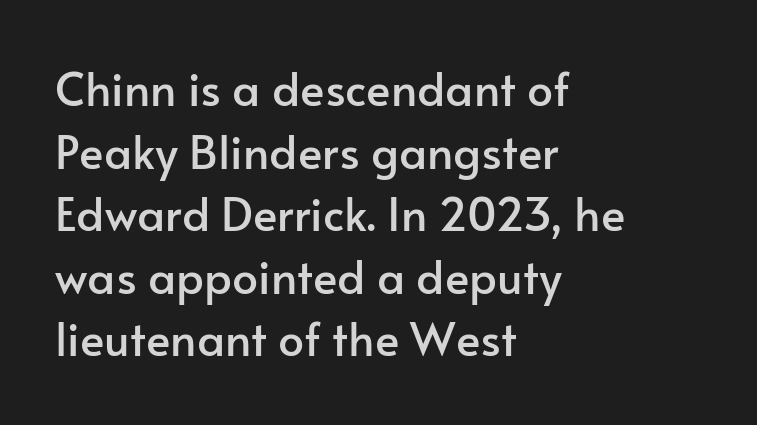
The image shows 46 px sans-serif type, upright; set left-aligned, normal line spacing (1.36x), normal letter spacing, not underlined; low stroke contrast and a small x-height.
